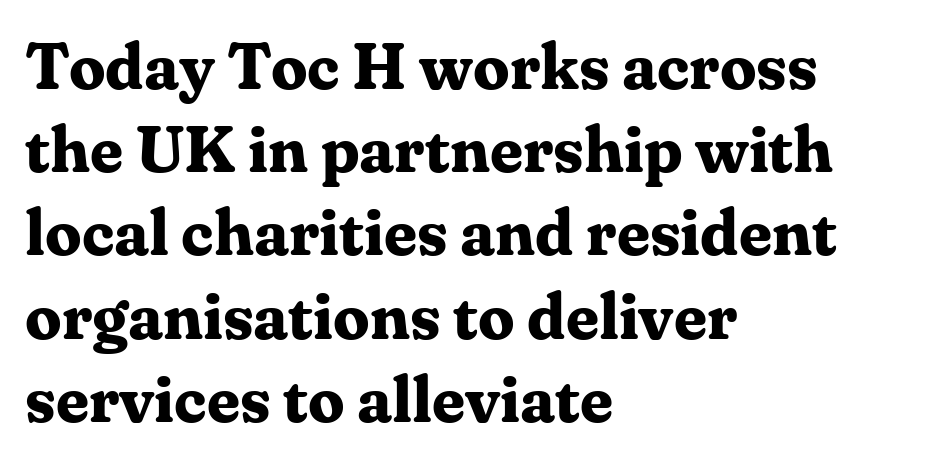
The horizontal fit of the characters is conventional and even. Characters remain perfectly vertical along every line. The type family on display is of the serif kind. These lines are set flush left with a ragged right edge.
